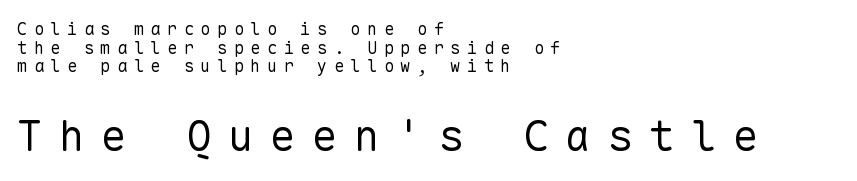
The passage shown is typed in a monospace face where columns stay perfectly aligned. The passage is arranged the way most books set body copy — flush left. No letter is thick-stroked: the sample isn't bold. The type family on display is of the sans-serif kind. Whoever set this made the second block the dominant, larger element. Posture: vertical.
